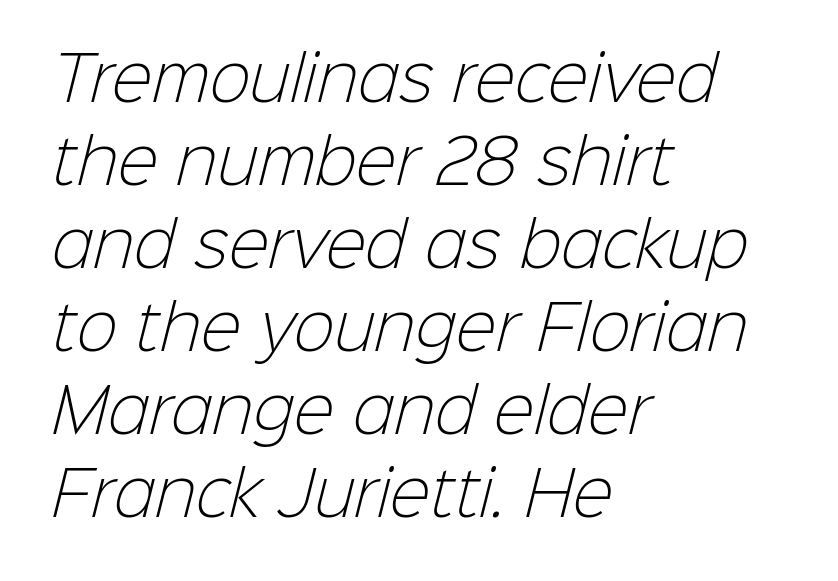
The image shows 61 px light sans-serif type; set left-aligned, normal line spacing (1.36x), normal letter spacing, not underlined; low stroke contrast and a medium x-height.
